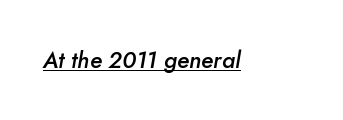
A typesetter would call this zero additional tracking. Is the type slanted? Yes — the strokes lean at a clear angle. This is underlined copy, the kind a proofreader might mark for attention. The font is running at a semibold setting, under full bold.
